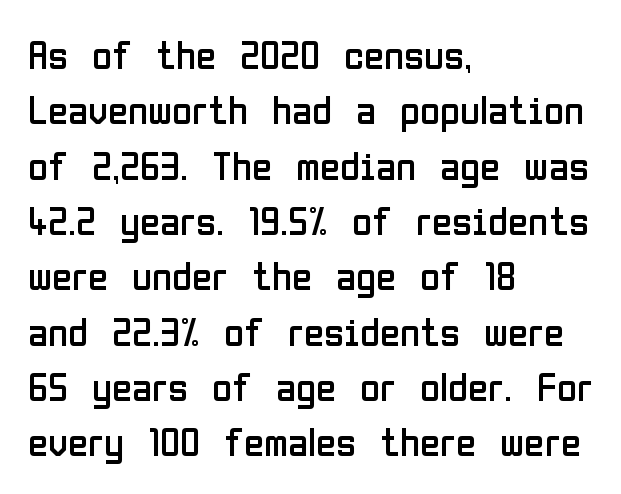
Are there feet on the stems? There aren't — it's a sans. You could call the tracking neutral — neither tight nor loose. These lines sit exactly where default settings would place them. Lines of text with bare space underneath. The text block is weighted toward the left margin, trailing off unevenly rightward.
